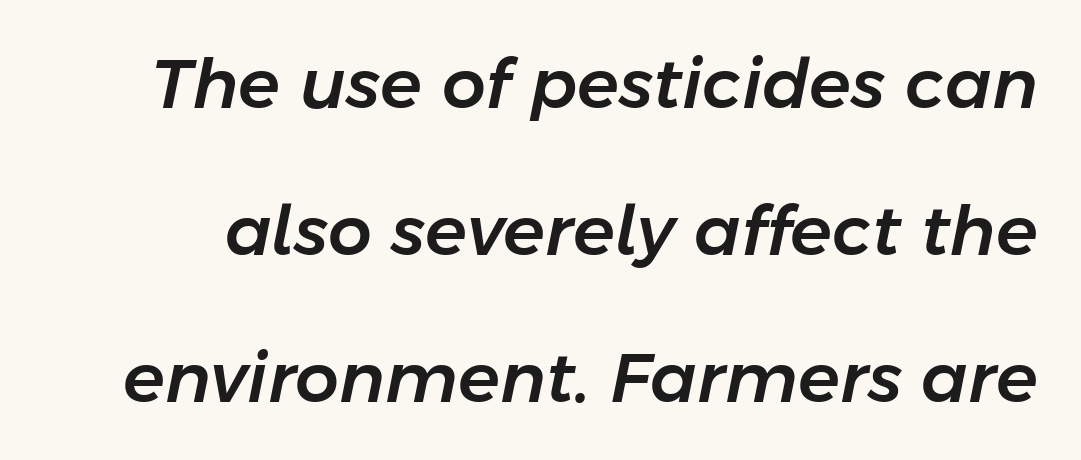
The image shows 69 px text type, italic (leaning right); set loose line spacing (2.13x), normal letter spacing, not underlined; low stroke contrast and a medium x-height.
